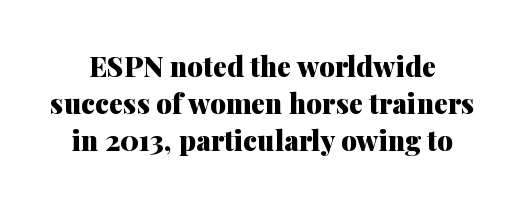
The image shows 28 px heavy serif type, upright; set normal line spacing (1.33x), normal letter spacing, not underlined; medium stroke contrast and a medium x-height.
